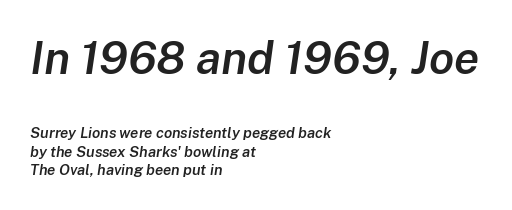
{"italic": "yes", "lean": "right", "slant_degrees": 8, "bold": "semi", "weight": "semibold", "width": "normal", "stroke_contrast": "low", "x_height": "medium", "monospaced": "no", "underline": "no", "align": "left", "line_spacing_ratio": 1.23, "letter_spacing": "normal", "letter_spacing_em": 0.0, "larger_block": "first", "size_ratio": 3.07, "glyph_px": 46}
